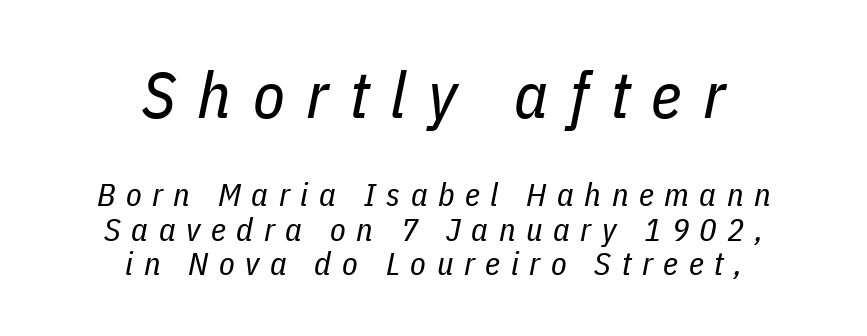
Q: Is the text bold? A: No.
Q: Is the text italic (slanted)? A: Yes, it leans right by about 11 degrees.
Q: Is the text underlined? A: No.
Q: How is the paragraph aligned? A: Centered.
Q: Is the spacing between letters normal or unusually wide? A: Unusually wide.
Q: Is the spacing between lines tight, normal or loose? A: Tight.
Q: Which block of text is set in a larger size, the first (top) or the second (bottom)? A: The first (top) one.
Q: Width (condensed, normal, or wide)? A: Condensed.
Q: Stroke contrast? A: Low.
Q: x-height? A: Medium.
Q: Monospaced? A: No.
